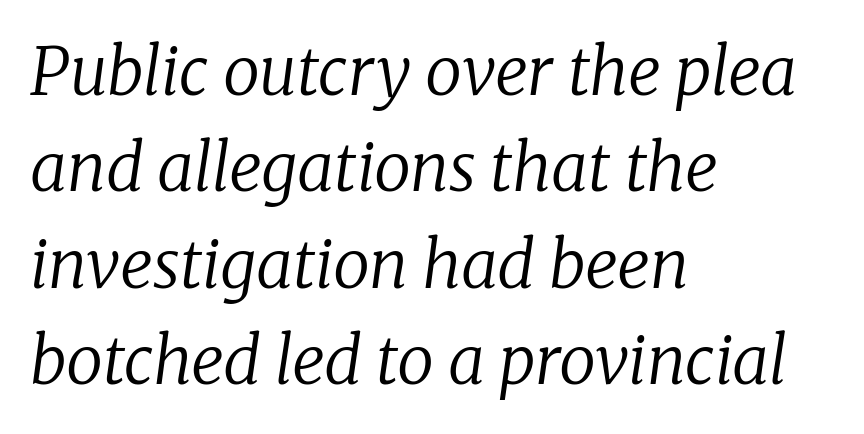
Q: Is the text bold? A: No.
Q: Is the text italic (slanted)? A: Yes, it leans right by about 8 degrees.
Q: Is the typeface a serif or a sans-serif typeface? A: Serif.
Q: Is the text underlined? A: No.
Q: How is the paragraph aligned? A: Left-aligned.
Q: Is the spacing between letters normal or unusually wide? A: Normal.
Q: Is the spacing between lines tight, normal or loose? A: Normal.
Q: Width (condensed, normal, or wide)? A: Normal.
Q: Stroke contrast? A: Low.
Q: x-height? A: Medium.
Q: Monospaced? A: No.
